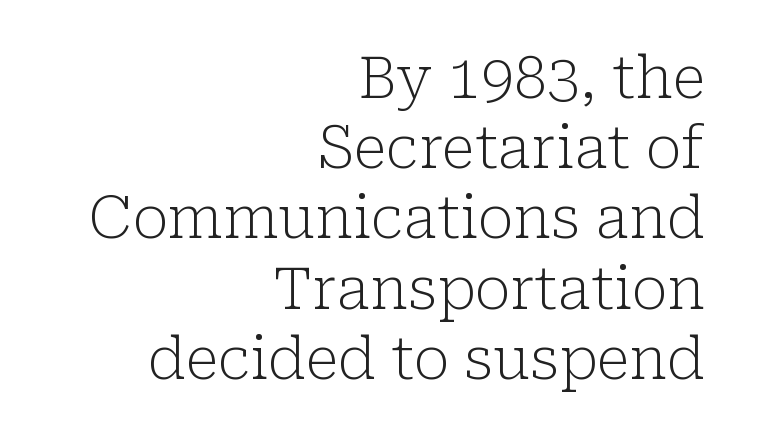
Q: Is the text bold? A: No.
Q: Is the text italic (slanted)? A: No, it is upright.
Q: Is the typeface a serif or a sans-serif typeface? A: Serif.
Q: Is the text underlined? A: No.
Q: How is the paragraph aligned? A: Right-aligned.
Q: Is the spacing between letters normal or unusually wide? A: Normal.
Q: Width (condensed, normal, or wide)? A: Normal.
Q: Stroke contrast? A: Low.
Q: x-height? A: Medium.
Q: Monospaced? A: No.
